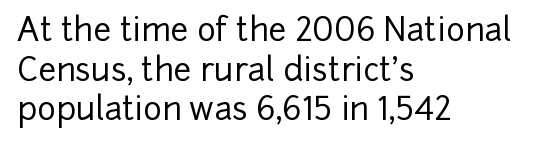
{"serif": "no", "italic": "no", "width": "normal", "stroke_contrast": "low", "x_height": "medium", "monospaced": "no", "underline": "no", "align": "left", "line_spacing_ratio": 1.24, "letter_spacing": "normal", "letter_spacing_em": 0.0, "glyph_px": 32}
